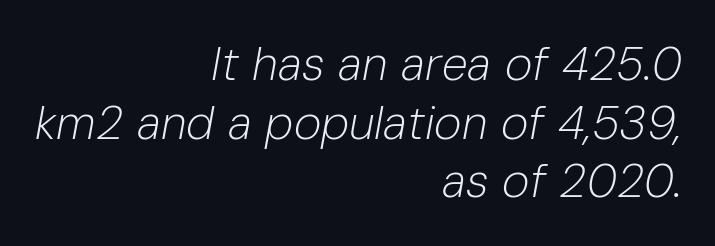
The image shows 47 px light type, italic (leaning right); set right-aligned, normal line spacing (1.25x), normal letter spacing, not underlined; low stroke contrast and a medium x-height.
